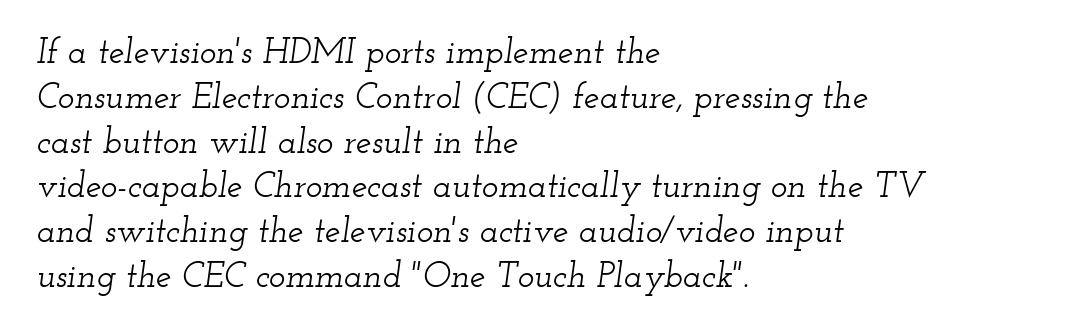
This rendering employs a face with finishing strokes, i.e., a serif. An italicized treatment has been applied to the whole sample. Varying glyph widths throughout — classic text-font behaviour. Characters follow at the spacing the type designer built in. The passage is arranged the way most books set body copy — flush left. Any mark beneath the type? The region is blank.
